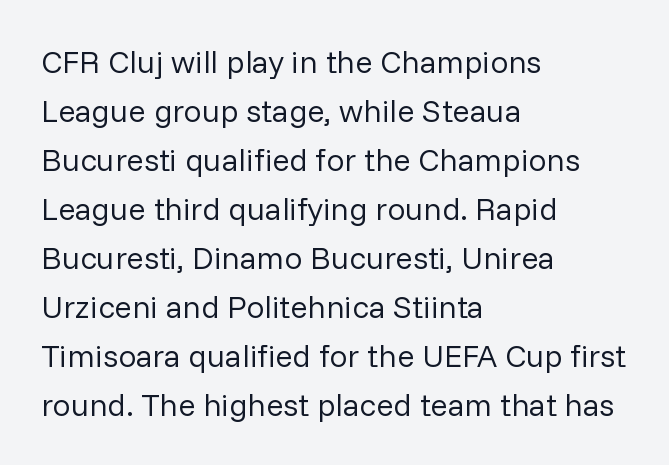
The image shows 32 px regular-weight sans-serif type, upright; set left-aligned, normal line spacing (1.53x), normal letter spacing, not underlined; low stroke contrast and a medium x-height.
